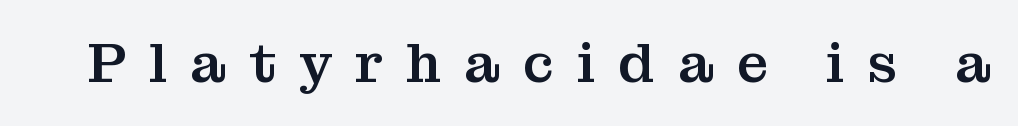
The image shows 56 px serif type, upright; set unusually wide letter spacing (+0.41 em), not underlined; medium stroke contrast and a medium x-height.
